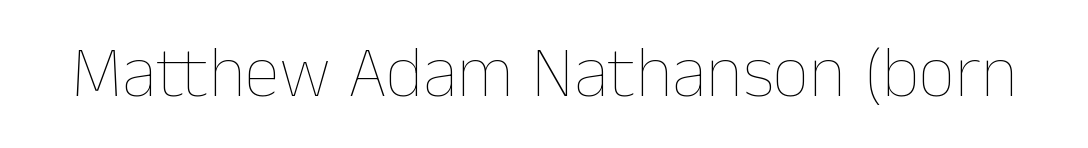
{"italic": "no", "bold": "no", "weight": "thin", "width": "normal", "stroke_contrast": "low", "x_height": "medium", "monospaced": "no", "underline": "no", "letter_spacing": "normal", "letter_spacing_em": 0.0, "glyph_px": 72}
